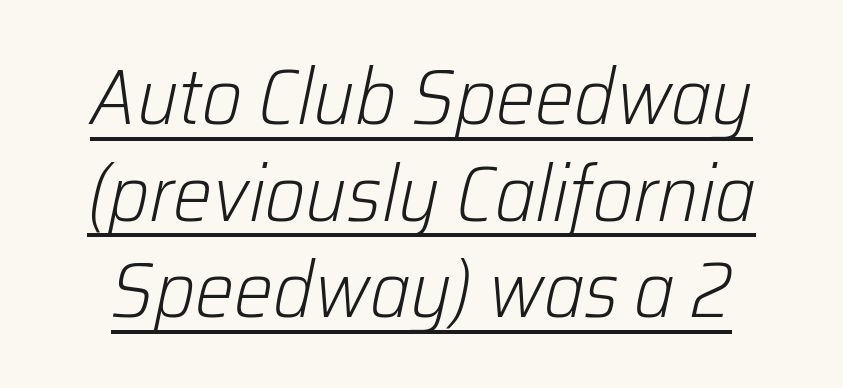
Q: Is the text bold? A: No.
Q: Is the text italic (slanted)? A: Yes, it leans right by about 12 degrees.
Q: Is the text underlined? A: Yes.
Q: Is the spacing between letters normal or unusually wide? A: Normal.
Q: Width (condensed, normal, or wide)? A: Normal.
Q: Stroke contrast? A: Low.
Q: x-height? A: Medium.
Q: Monospaced? A: No.
